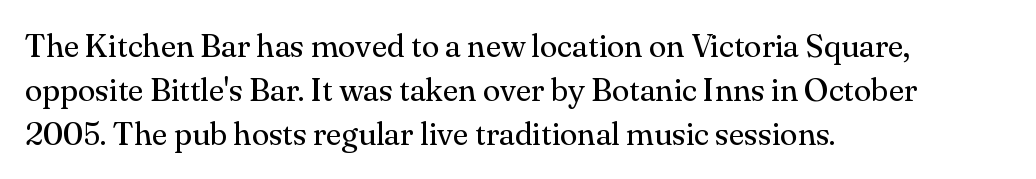
Q: Is the text bold? A: No.
Q: Is the text italic (slanted)? A: No, it is upright.
Q: Is the typeface a serif or a sans-serif typeface? A: Serif.
Q: Is the text underlined? A: No.
Q: How is the paragraph aligned? A: Left-aligned.
Q: Is the spacing between letters normal or unusually wide? A: Normal.
Q: Is the spacing between lines tight, normal or loose? A: Normal.
Q: Width (condensed, normal, or wide)? A: Normal.
Q: Stroke contrast? A: Medium.
Q: x-height? A: Small.
Q: Monospaced? A: No.
